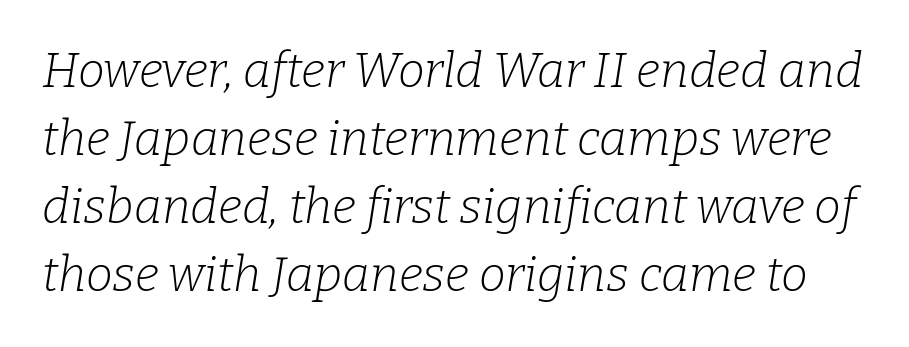
Observe the lean: these are italic letterforms. The lines sit at an ordinary, default distance from one another. The font family rendered here belongs to the serif group. Quick note: underline off.
